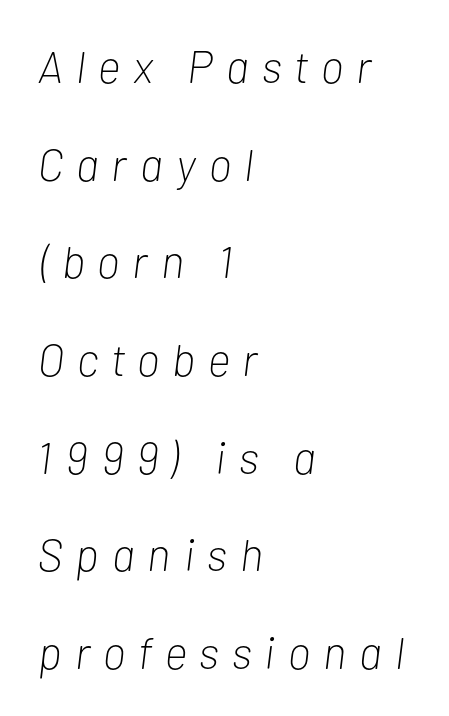
{"italic": "yes", "lean": "right", "slant_degrees": 7, "bold": "no", "weight": "light", "width": "condensed", "stroke_contrast": "low", "x_height": "medium", "monospaced": "no", "underline": "no", "align": "left", "line_spacing": "loose", "line_spacing_ratio": 2.17, "letter_spacing": "wide", "letter_spacing_em": 0.29, "glyph_px": 45}
